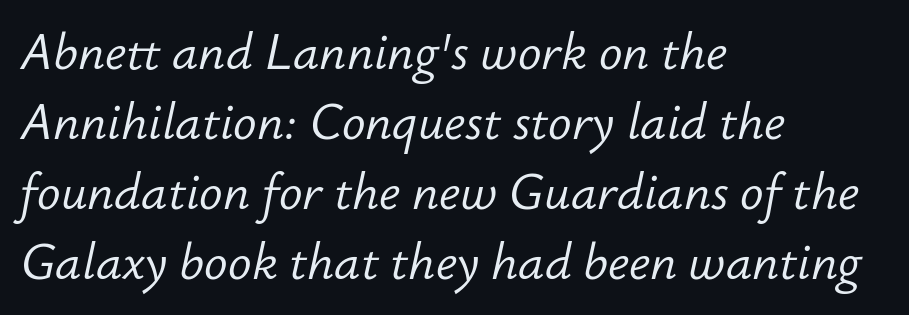
Q: Is the text bold? A: No.
Q: Is the text italic (slanted)? A: Yes, it leans right by about 12 degrees.
Q: Is the text underlined? A: No.
Q: How is the paragraph aligned? A: Left-aligned.
Q: Is the spacing between letters normal or unusually wide? A: Normal.
Q: Is the spacing between lines tight, normal or loose? A: Normal.
Q: Width (condensed, normal, or wide)? A: Normal.
Q: Stroke contrast? A: Low.
Q: x-height? A: Small.
Q: Monospaced? A: No.
